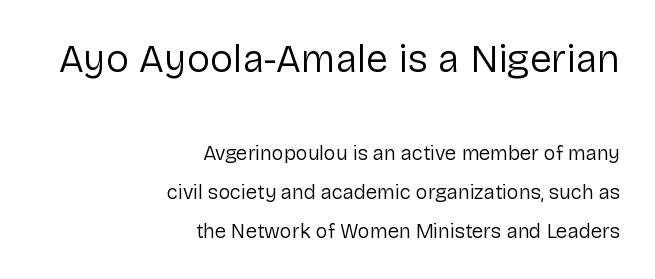
{"serif": "no", "italic": "no", "bold": "no", "weight": "regular", "width": "normal", "stroke_contrast": "low", "x_height": "medium", "monospaced": "no", "underline": "no", "align": "right", "line_spacing": "loose", "line_spacing_ratio": 1.93, "letter_spacing": "normal", "letter_spacing_em": 0.0, "larger_block": "first", "size_ratio": 1.95, "glyph_px": 39}
